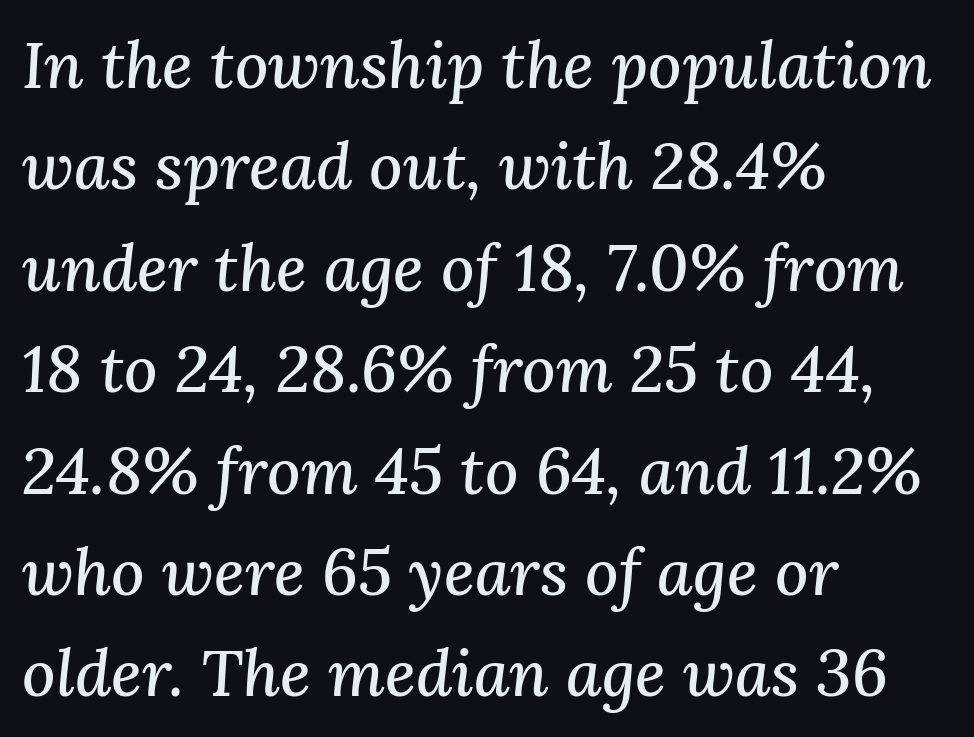
Q: Is the text italic (slanted)? A: Yes, it leans right by about 3 degrees.
Q: Is the typeface a serif or a sans-serif typeface? A: Serif.
Q: Is the text underlined? A: No.
Q: How is the paragraph aligned? A: Left-aligned.
Q: Is the spacing between letters normal or unusually wide? A: Normal.
Q: Is the spacing between lines tight, normal or loose? A: Normal.
Q: Width (condensed, normal, or wide)? A: Normal.
Q: Stroke contrast? A: Medium.
Q: x-height? A: Medium.
Q: Monospaced? A: No.
